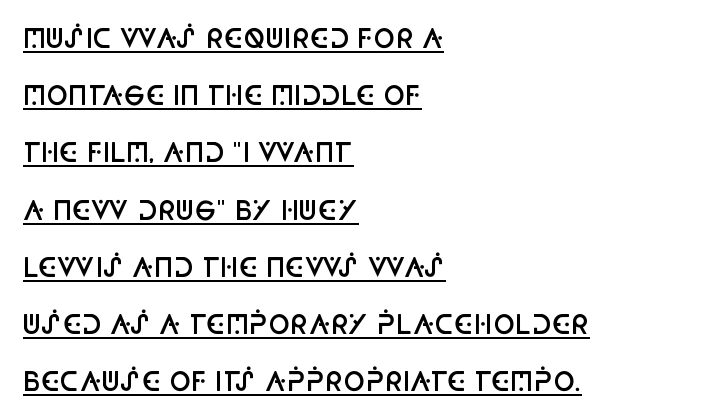
Q: Is the text bold? A: Semi-bold.
Q: Is the text italic (slanted)? A: No, it is upright.
Q: Is the text underlined? A: Yes.
Q: How is the paragraph aligned? A: Left-aligned.
Q: Is the spacing between letters normal or unusually wide? A: Normal.
Q: Is the spacing between lines tight, normal or loose? A: Loose.
